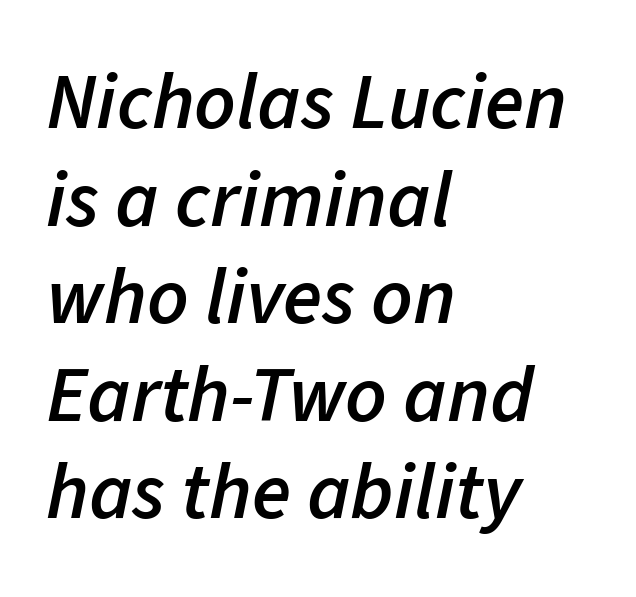
Which margin do the lines hug? The left one — the right edge is uneven. The axis of the letterforms is tilted away from vertical. Beneath every word, the page is bare. Varying glyph widths throughout — classic text-font behaviour. The glyphs have the mass of a demibold cut, below bold.
